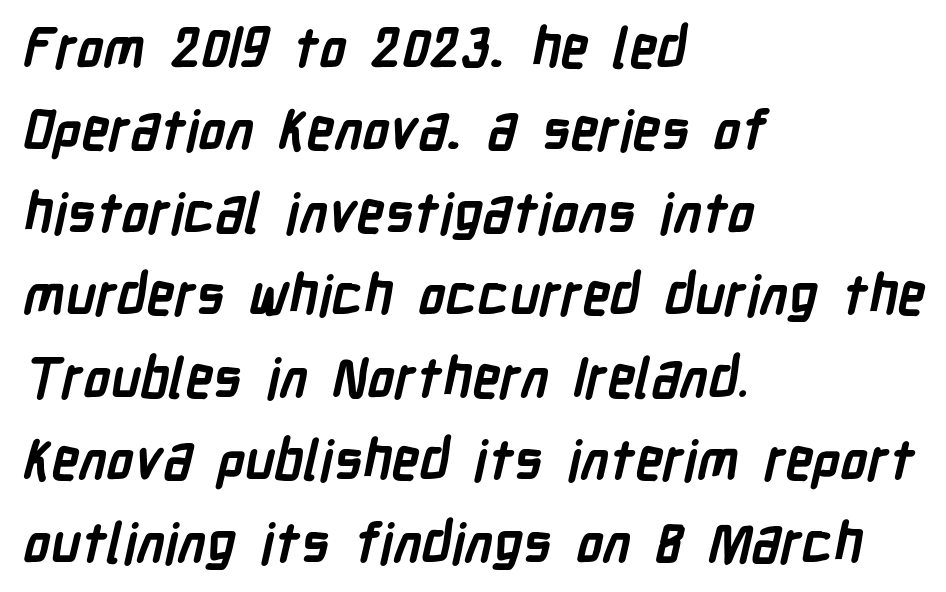
Q: Is the text bold? A: Yes.
Q: Is the typeface a serif or a sans-serif typeface? A: Sans-serif.
Q: Is the text underlined? A: No.
Q: How is the paragraph aligned? A: Left-aligned.
Q: Is the spacing between letters normal or unusually wide? A: Normal.
Q: Is the spacing between lines tight, normal or loose? A: Normal.
Q: Width (condensed, normal, or wide)? A: Condensed.
Q: Stroke contrast? A: Low.
Q: x-height? A: Medium.
Q: Monospaced? A: No.
